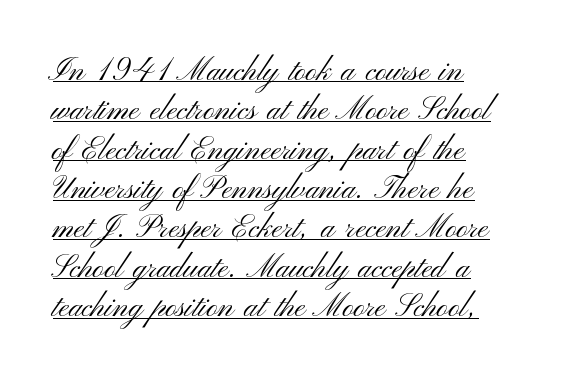
One-word summary of the alignment: left. Character widths vary here, with narrow letters taking less room than wide ones. Nothing heavy about these letters — not bold at all. The lettering is marked with a stroke running underneath it. The leading is moderate, giving the passage an even texture. Classification — sans serif.
